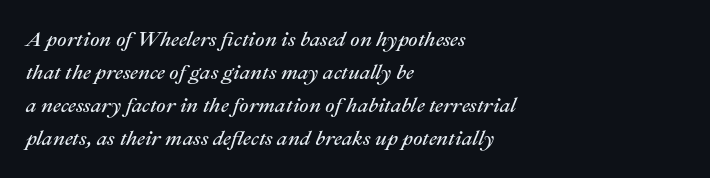
Q: Is the text bold? A: No.
Q: Is the text italic (slanted)? A: Yes, it leans right by about 22 degrees.
Q: Is the text underlined? A: No.
Q: How is the paragraph aligned? A: Left-aligned.
Q: Is the spacing between letters normal or unusually wide? A: Normal.
Q: Is the spacing between lines tight, normal or loose? A: Normal.
